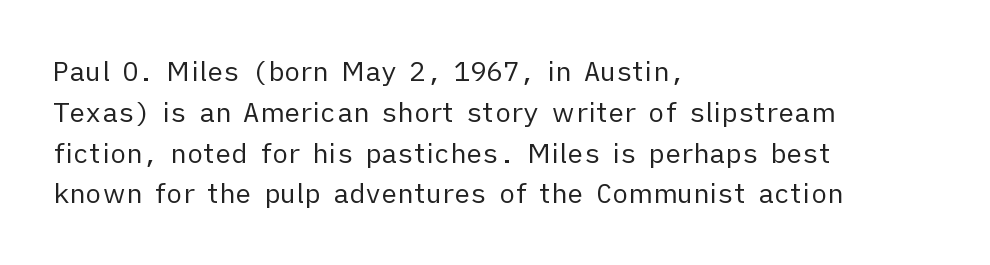
Q: Is the text bold? A: No.
Q: Is the text italic (slanted)? A: No, it is upright.
Q: Is the text underlined? A: No.
Q: How is the paragraph aligned? A: Left-aligned.
Q: Is the spacing between letters normal or unusually wide? A: Normal.
Q: Is the spacing between lines tight, normal or loose? A: Normal.
